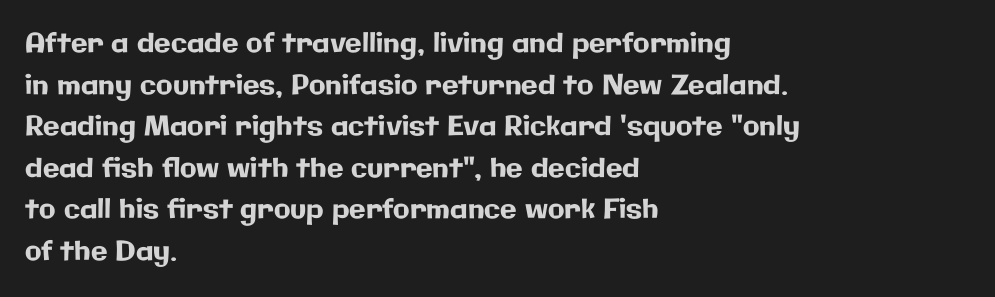
Q: Is the text italic (slanted)? A: No, it is upright.
Q: Is the text underlined? A: No.
Q: How is the paragraph aligned? A: Left-aligned.
Q: Is the spacing between letters normal or unusually wide? A: Normal.
Q: Is the spacing between lines tight, normal or loose? A: Normal.
